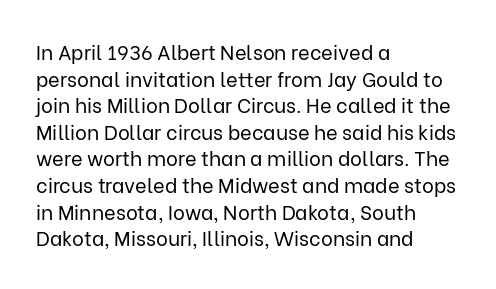
Q: Is the text bold? A: No.
Q: Is the text italic (slanted)? A: No, it is upright.
Q: Is the text underlined? A: No.
Q: How is the paragraph aligned? A: Left-aligned.
Q: Is the spacing between letters normal or unusually wide? A: Normal.
Q: Is the spacing between lines tight, normal or loose? A: Normal.
